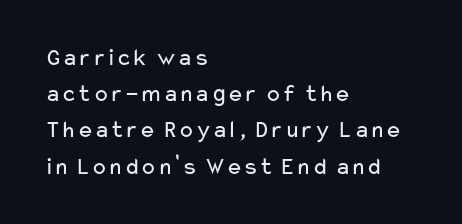
{"italic": "no", "bold": "no", "underline": "no", "align": "left", "line_spacing": "normal", "line_spacing_ratio": 1.45, "letter_spacing": "normal", "letter_spacing_em": 0.0, "glyph_px": 25}
